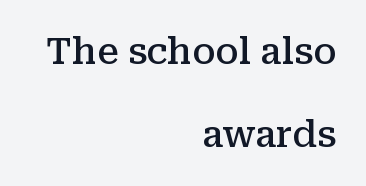
{"serif": "yes", "italic": "no", "bold": "semi", "weight": "semibold", "width": "normal", "stroke_contrast": "medium", "x_height": "medium", "monospaced": "no", "underline": "no", "align": "right", "line_spacing": "loose", "line_spacing_ratio": 2.3, "letter_spacing": "normal", "letter_spacing_em": 0.0, "glyph_px": 36}
